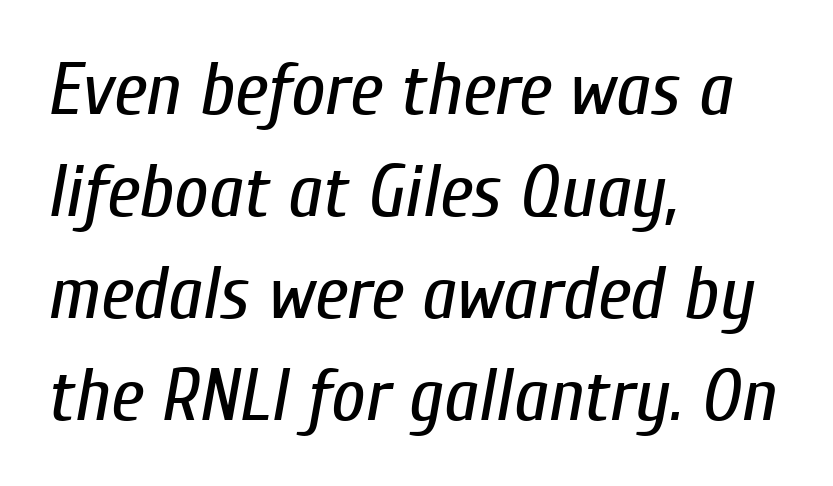
Q: Is the text bold? A: No.
Q: Is the text italic (slanted)? A: Yes, it leans right by about 10 degrees.
Q: Is the text underlined? A: No.
Q: How is the paragraph aligned? A: Left-aligned.
Q: Is the spacing between letters normal or unusually wide? A: Normal.
Q: Is the spacing between lines tight, normal or loose? A: Normal.
Q: Width (condensed, normal, or wide)? A: Condensed.
Q: Stroke contrast? A: Low.
Q: x-height? A: Medium.
Q: Monospaced? A: No.
